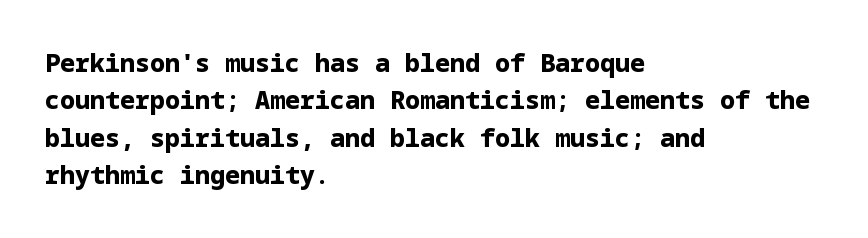
The image shows 25 px bold type, upright; set left-aligned, normal line spacing (1.5x), normal letter spacing, not underlined.
